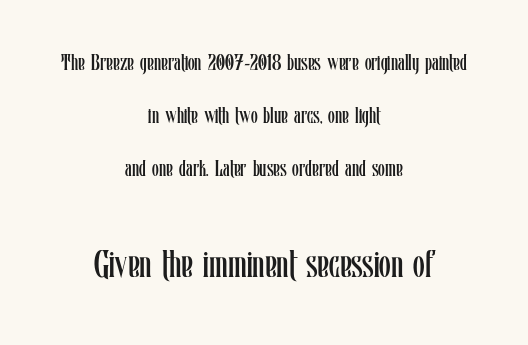
Q: Is the text bold? A: No.
Q: Is the text italic (slanted)? A: No, it is upright.
Q: Is the text underlined? A: No.
Q: How is the paragraph aligned? A: Centered.
Q: Is the spacing between letters normal or unusually wide? A: Normal.
Q: Is the spacing between lines tight, normal or loose? A: Loose.
Q: Which block of text is set in a larger size, the first (top) or the second (bottom)? A: The second (bottom) one.
Q: Width (condensed, normal, or wide)? A: Condensed.
Q: Stroke contrast? A: Low.
Q: x-height? A: Medium.
Q: Monospaced? A: No.
